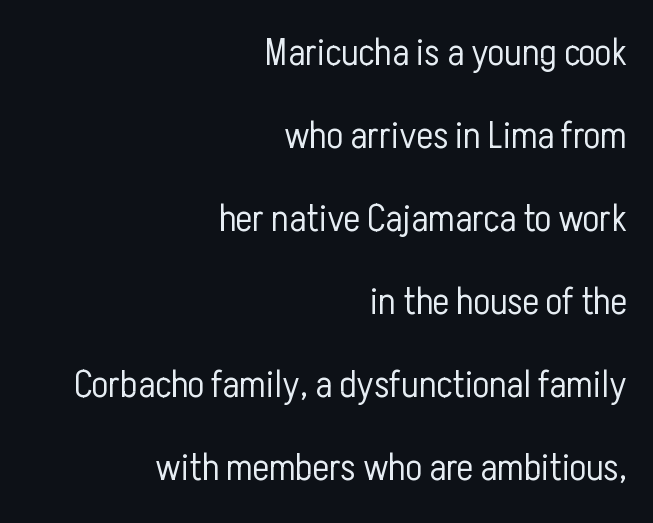
Q: Is the text bold? A: No.
Q: Is the text italic (slanted)? A: No, it is upright.
Q: Is the typeface a serif or a sans-serif typeface? A: Sans-serif.
Q: Is the text underlined? A: No.
Q: How is the paragraph aligned? A: Right-aligned.
Q: Is the spacing between letters normal or unusually wide? A: Normal.
Q: Is the spacing between lines tight, normal or loose? A: Loose.
Q: Width (condensed, normal, or wide)? A: Condensed.
Q: Stroke contrast? A: Low.
Q: x-height? A: Medium.
Q: Monospaced? A: No.
